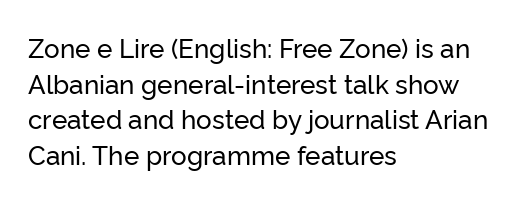
The image shows 26 px text type, upright; set left-aligned, normal line spacing (1.37x), normal letter spacing, not underlined.
